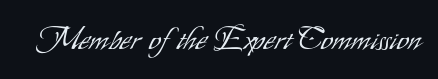
{"serif": "no", "bold": "no", "weight": "light", "width": "condensed", "stroke_contrast": "low", "x_height": "small", "monospaced": "no", "underline": "no", "letter_spacing": "normal", "letter_spacing_em": 0.0, "glyph_px": 30}
